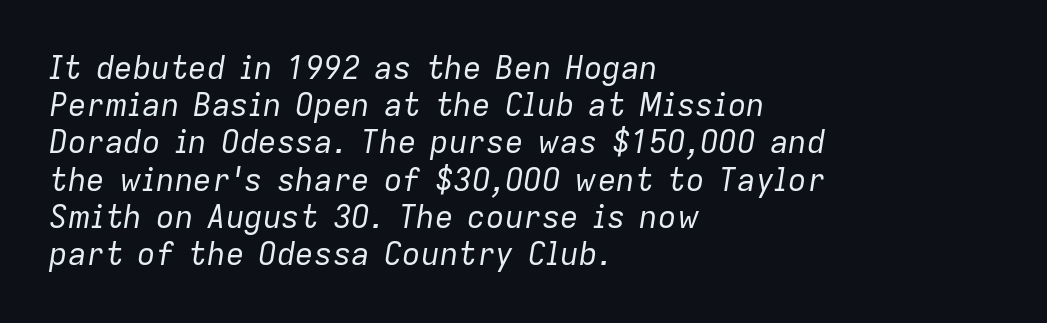
{"italic": "yes", "lean": "right", "slant_degrees": 9, "bold": "no", "weight": "regular", "width": "normal", "stroke_contrast": "low", "x_height": "medium", "monospaced": "no", "underline": "no", "align": "left", "line_spacing_ratio": 1.2, "letter_spacing": "normal", "letter_spacing_em": 0.0, "glyph_px": 31}
